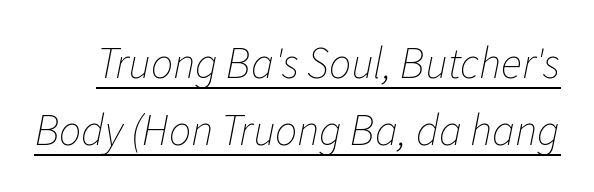
The image shows 44 px thin type, italic (leaning right); set normal line spacing (1.52x), normal letter spacing, underlined; low stroke contrast and a medium x-height.
